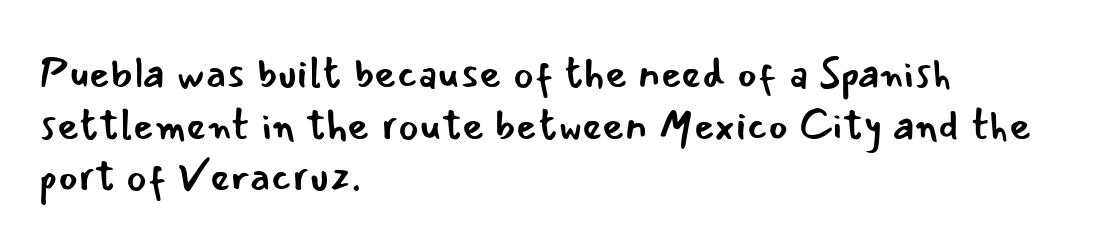
{"serif": "no", "italic": "no", "bold": "no", "weight": "regular", "width": "normal", "stroke_contrast": "low", "x_height": "small", "monospaced": "no", "underline": "no", "align": "left", "line_spacing_ratio": 1.2, "letter_spacing": "normal", "letter_spacing_em": 0.0, "glyph_px": 43}
